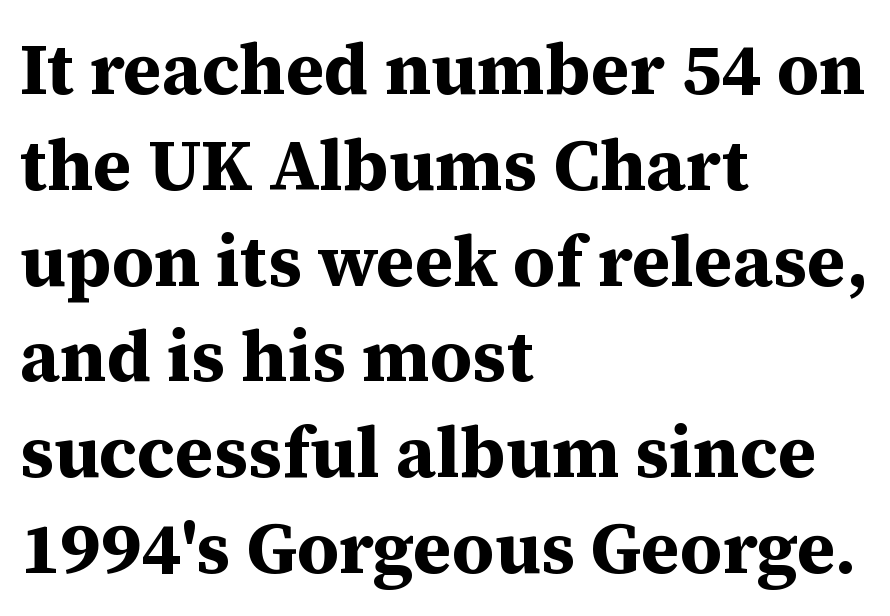
The image shows 72 px bold serif type, upright; set left-aligned, normal line spacing (1.33x), normal letter spacing, not underlined; medium stroke contrast and a medium x-height.
